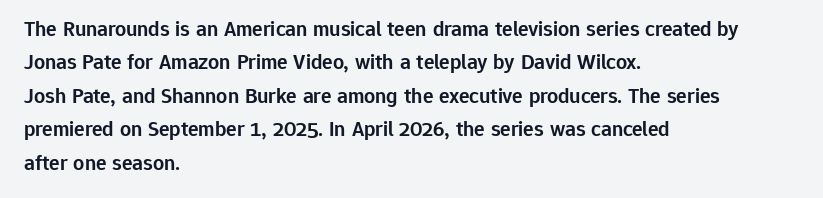
{"italic": "no", "bold": "semi", "underline": "no", "align": "left", "line_spacing": "normal", "line_spacing_ratio": 1.52, "letter_spacing": "normal", "letter_spacing_em": 0.0, "glyph_px": 22}
